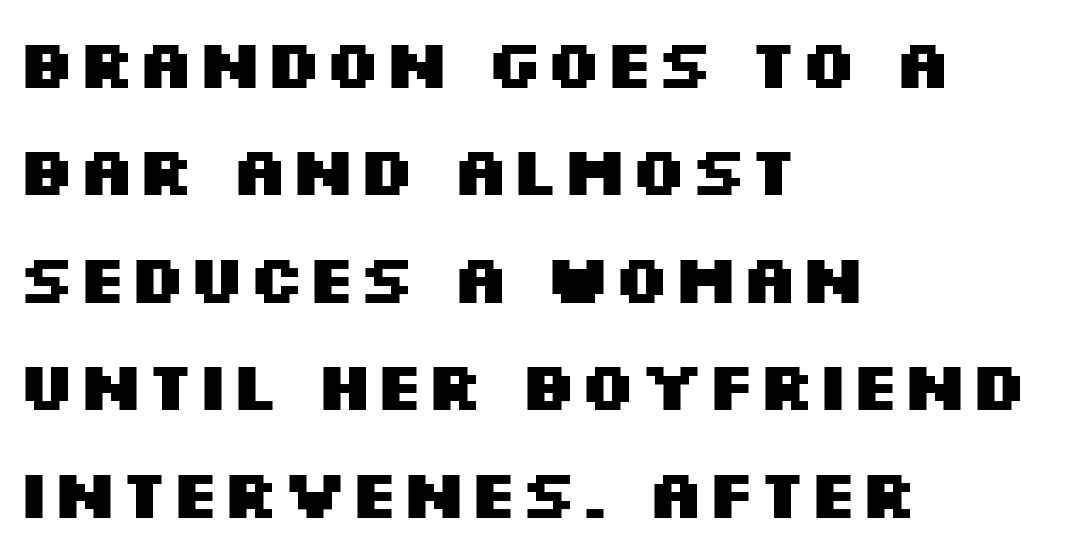
The image shows 68 px heavy, wide sans-serif type, upright; set left-aligned, normal line spacing (1.58x), normal letter spacing, not underlined; medium stroke contrast and a large x-height.
